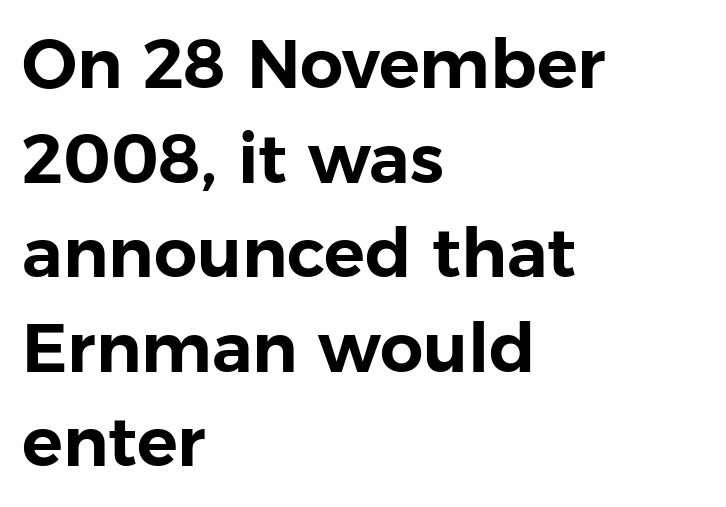
{"serif": "no", "italic": "no", "width": "normal", "stroke_contrast": "low", "x_height": "medium", "monospaced": "no", "underline": "no", "align": "left", "line_spacing": "normal", "line_spacing_ratio": 1.39, "letter_spacing": "normal", "letter_spacing_em": 0.0, "glyph_px": 68}
